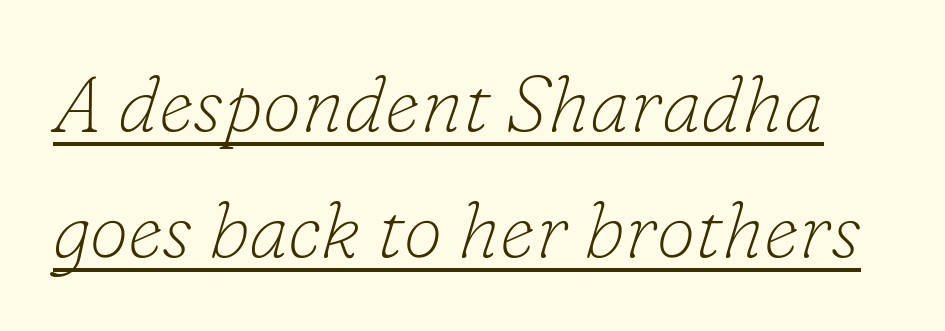
Q: Is the text bold? A: No.
Q: Is the text italic (slanted)? A: Yes, it leans right by about 16 degrees.
Q: Is the typeface a serif or a sans-serif typeface? A: Serif.
Q: Is the text underlined? A: Yes.
Q: Is the spacing between letters normal or unusually wide? A: Normal.
Q: Is the spacing between lines tight, normal or loose? A: Normal.
Q: Width (condensed, normal, or wide)? A: Normal.
Q: Stroke contrast? A: Low.
Q: x-height? A: Small.
Q: Monospaced? A: No.
